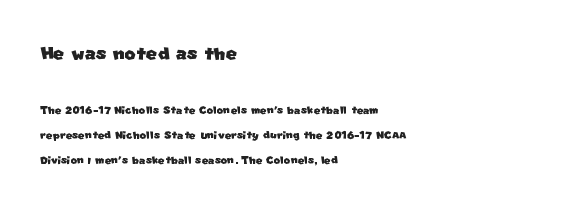
The rendering shrinks the type as you move from the upper chunk to the lower. Every row of glyphs begins at an identical x-position on the left. Underline: absent. Compared with typical body copy, the letter spacing here is the same.
